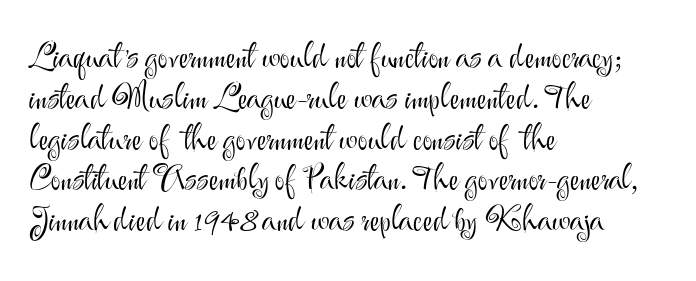
Quick note: underline off. The letters sit at their default tracking, neither squeezed nor spread. These lines stack with their left ends in a neat column.
